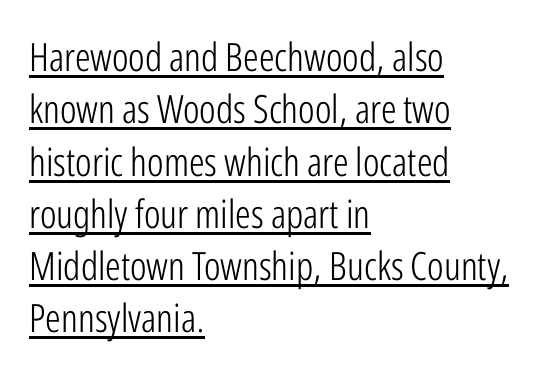
Q: Is the text bold? A: No.
Q: Is the text italic (slanted)? A: No, it is upright.
Q: Is the typeface a serif or a sans-serif typeface? A: Sans-serif.
Q: Is the text underlined? A: Yes.
Q: How is the paragraph aligned? A: Left-aligned.
Q: Is the spacing between letters normal or unusually wide? A: Normal.
Q: Is the spacing between lines tight, normal or loose? A: Normal.
Q: Width (condensed, normal, or wide)? A: Condensed.
Q: Stroke contrast? A: Low.
Q: x-height? A: Medium.
Q: Monospaced? A: No.
